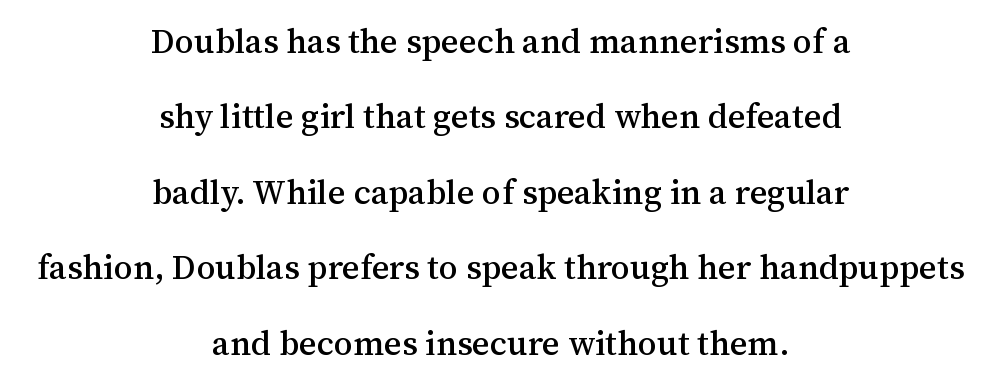
Font category for this specimen: serif. This sample has the flowing, uneven cadence of proportional lettering. The compositor balanced each line on the midline. The horizontal fit of the characters is conventional and even. The font's upright variant was chosen for this text.
